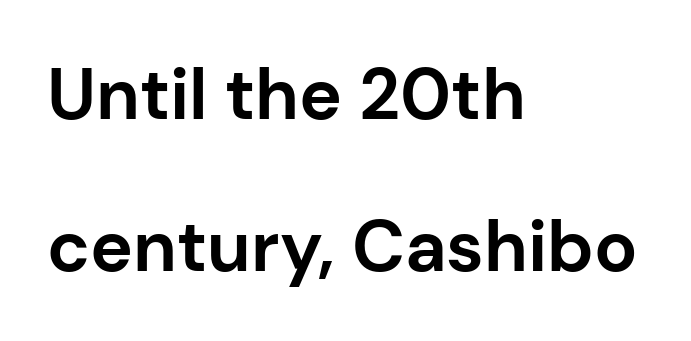
{"serif": "no", "italic": "no", "bold": "yes", "weight": "bold", "width": "normal", "stroke_contrast": "low", "x_height": "medium", "monospaced": "no", "underline": "no", "align": "left", "line_spacing": "loose", "line_spacing_ratio": 2.11, "letter_spacing": "normal", "letter_spacing_em": 0.0, "glyph_px": 72}
